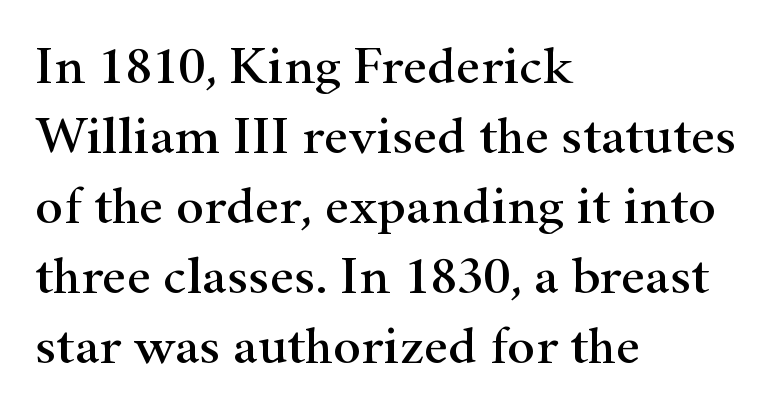
How are the letters spaced? Ordinarily, with no added tracking. Is there much room between lines? A standard amount, neither cramped nor airy. The rendering anchors every line to the left-hand side. Underlining? Definitely not there. The axis of the letterforms is exactly vertical.
